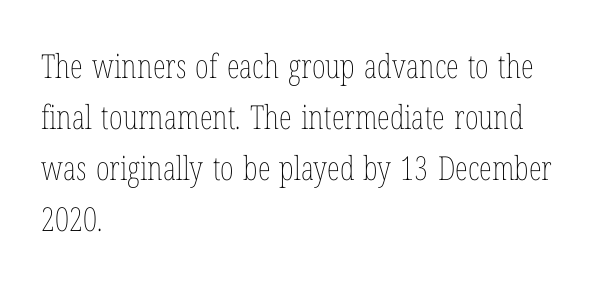
The image shows 33 px thin, condensed type, upright; set left-aligned, normal line spacing (1.55x), normal letter spacing, not underlined; low stroke contrast and a medium x-height.
